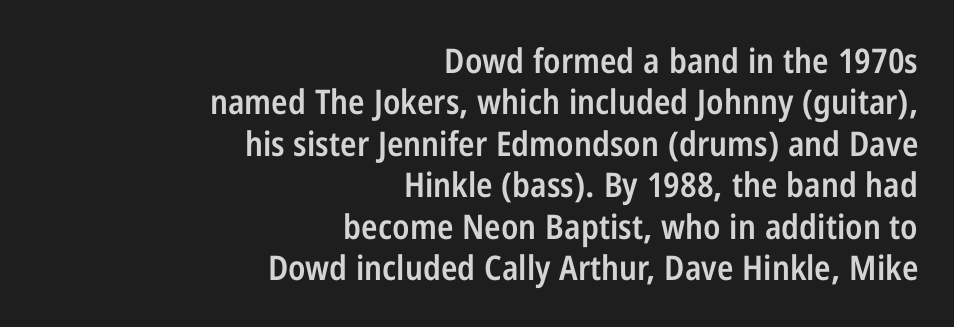
The image shows 34 px semibold, condensed sans-serif type, upright; set right-aligned, line spacing 1.22x, normal letter spacing, not underlined; low stroke contrast and a medium x-height.
